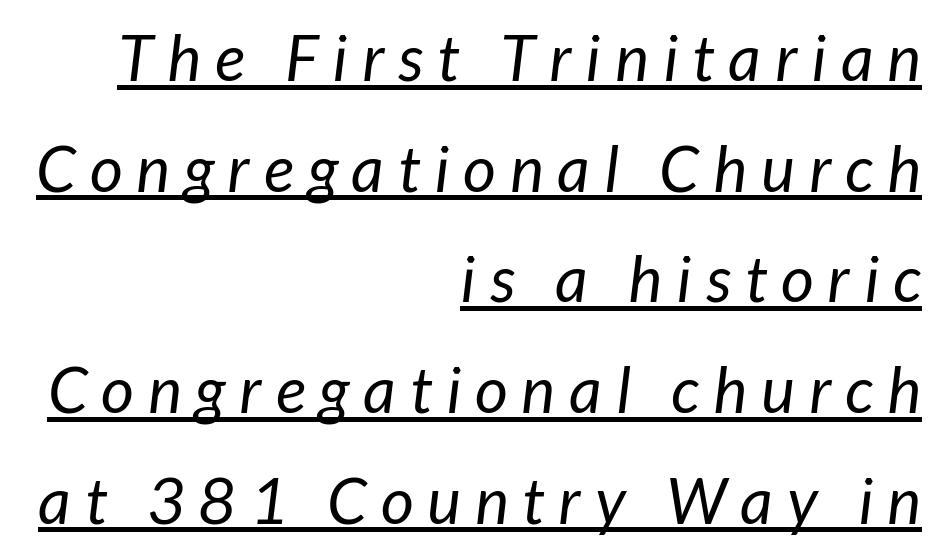
{"italic": "yes", "lean": "right", "slant_degrees": 7, "bold": "no", "weight": "regular", "width": "normal", "stroke_contrast": "low", "x_height": "medium", "monospaced": "no", "underline": "yes", "align": "right", "line_spacing_ratio": 1.73, "letter_spacing": "wide", "letter_spacing_em": 0.22, "glyph_px": 64}
